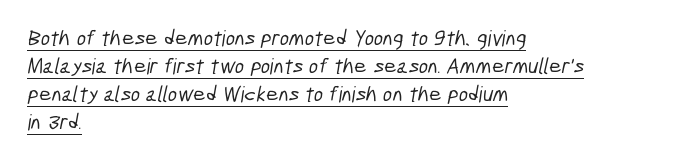
The image shows 22 px text type; set left-aligned, normal line spacing (1.27x), normal letter spacing, underlined.
